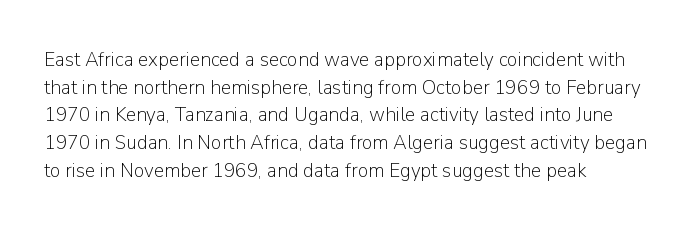
Every stem runs plumb, perpendicular to the baseline. Leftover space on each line is placed entirely after the last word. Check the space under the baseline: it is left empty. This reads as an unemphasized weight, regular at the heaviest. Caption: standard tracking, unaltered.
